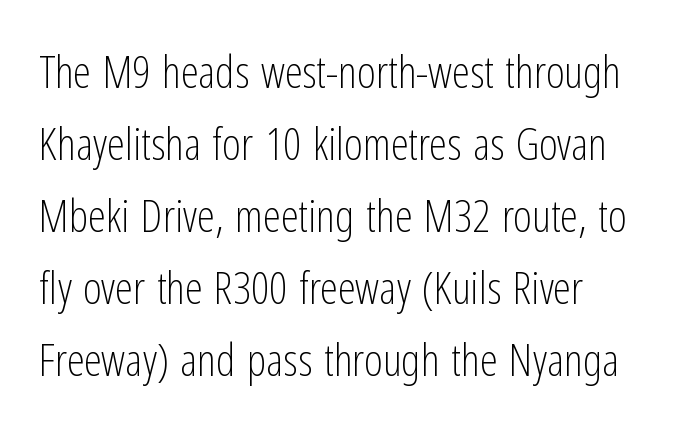
Q: Is the text bold? A: No.
Q: Is the text italic (slanted)? A: No, it is upright.
Q: Is the typeface a serif or a sans-serif typeface? A: Sans-serif.
Q: Is the text underlined? A: No.
Q: Is the spacing between letters normal or unusually wide? A: Normal.
Q: Is the spacing between lines tight, normal or loose? A: Normal.
Q: Width (condensed, normal, or wide)? A: Condensed.
Q: Stroke contrast? A: Low.
Q: x-height? A: Medium.
Q: Monospaced? A: No.
